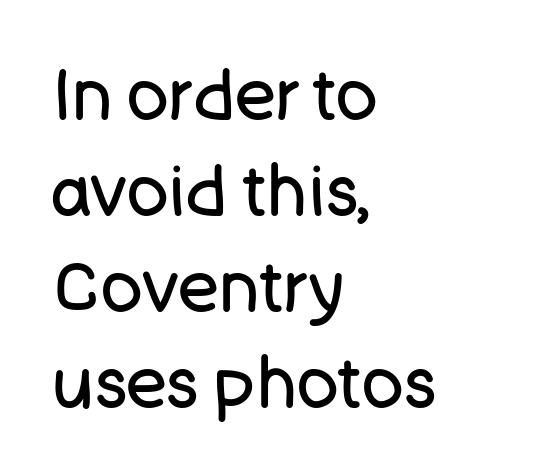
Q: Is the text bold? A: No.
Q: Is the text italic (slanted)? A: No, it is upright.
Q: Is the typeface a serif or a sans-serif typeface? A: Sans-serif.
Q: Is the text underlined? A: No.
Q: How is the paragraph aligned? A: Left-aligned.
Q: Is the spacing between letters normal or unusually wide? A: Normal.
Q: Is the spacing between lines tight, normal or loose? A: Normal.
Q: Width (condensed, normal, or wide)? A: Normal.
Q: Stroke contrast? A: Low.
Q: x-height? A: Large.
Q: Monospaced? A: No.
